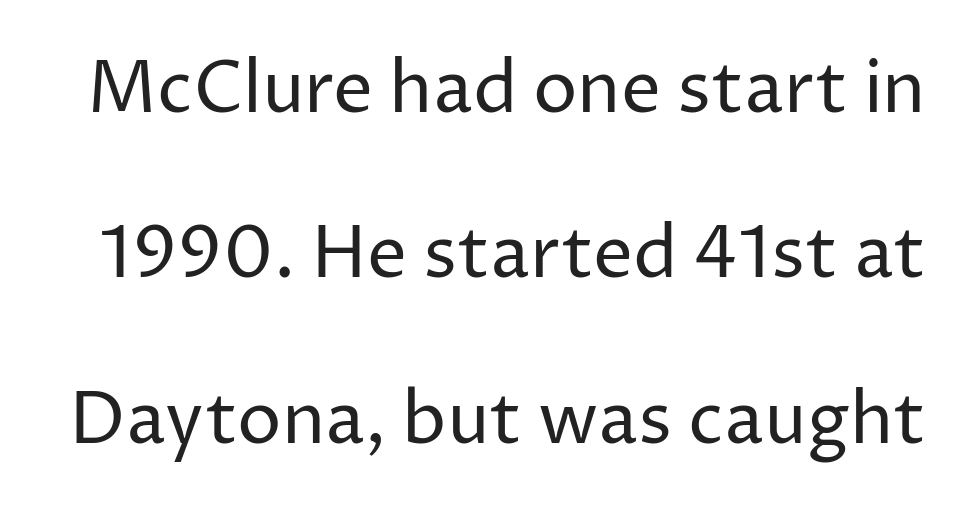
Serifs: no, the terminals of the letterforms are clean. Words appear dense and cohesive because spacing is normal. Looks like regular typesetting: each glyph gets only the width it needs. Each stroke keeps to a modest, everyday thickness or less. Lines of text with bare space underneath.
